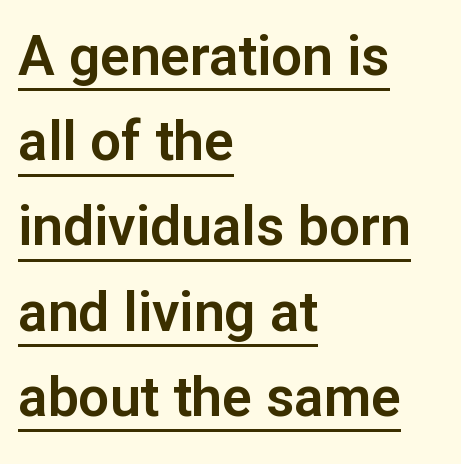
{"serif": "no", "italic": "no", "width": "normal", "stroke_contrast": "low", "x_height": "medium", "monospaced": "no", "underline": "yes", "align": "left", "line_spacing": "normal", "line_spacing_ratio": 1.55, "letter_spacing": "normal", "letter_spacing_em": 0.0, "glyph_px": 55}
